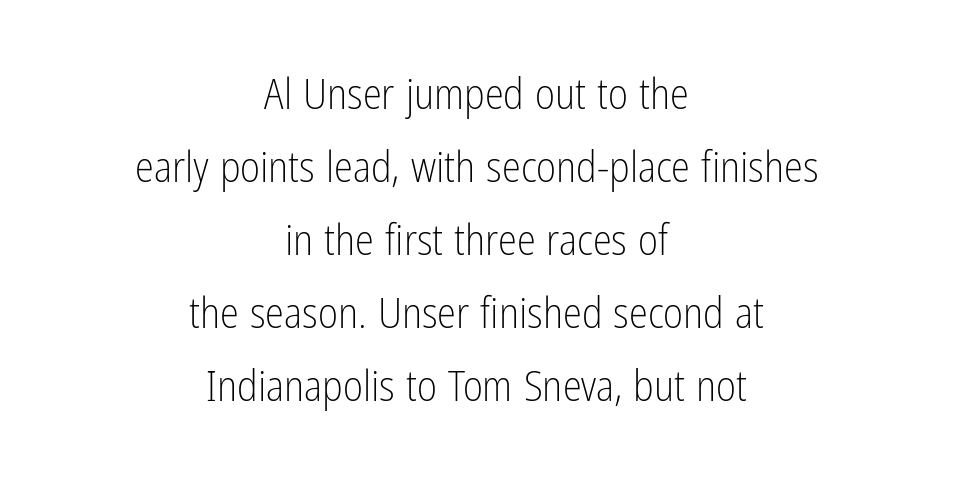
{"serif": "no", "italic": "no", "bold": "no", "weight": "light", "width": "condensed", "stroke_contrast": "low", "x_height": "medium", "monospaced": "no", "underline": "no", "align": "center", "line_spacing": "normal", "line_spacing_ratio": 1.7, "letter_spacing": "normal", "letter_spacing_em": 0.0, "glyph_px": 43}
